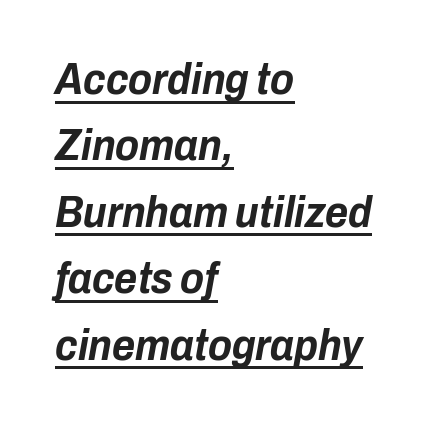
The image shows 44 px bold, condensed type, italic (leaning right); set left-aligned, normal line spacing (1.51x), normal letter spacing, underlined; low stroke contrast and a medium x-height.
